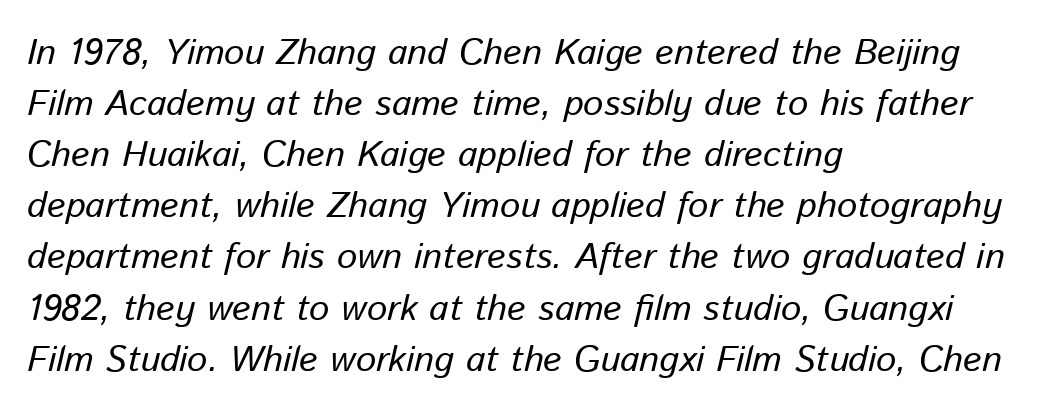
The font is comparable to plain body text, perhaps lighter. The rendering uses natural spacing where letterforms have individual widths. The tracking reads as untouched default to a designer's eye. Does the copy run flush right? No — it runs flush left.
